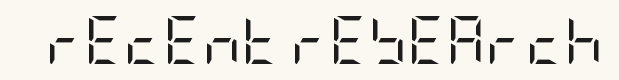
{"serif": "no", "italic": "no", "bold": "no", "weight": "regular", "width": "condensed", "stroke_contrast": "low", "x_height": "large", "underline": "no", "letter_spacing": "normal", "letter_spacing_em": 0.0, "glyph_px": 48}
